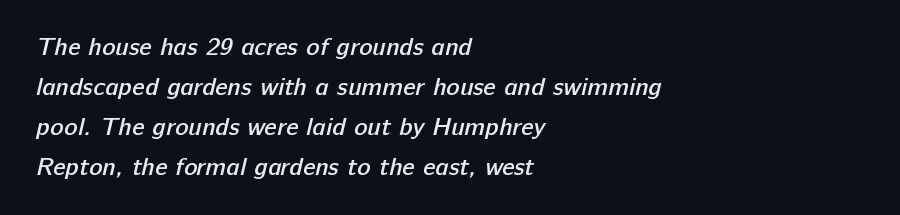
The image shows 25 px text type; set left-aligned, normal line spacing (1.6x), normal letter spacing, not underlined.
